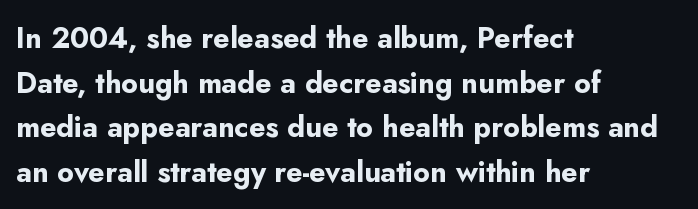
Q: Is the text bold? A: Yes.
Q: Is the text italic (slanted)? A: No, it is upright.
Q: Is the typeface a serif or a sans-serif typeface? A: Sans-serif.
Q: Is the text underlined? A: No.
Q: How is the paragraph aligned? A: Left-aligned.
Q: Is the spacing between letters normal or unusually wide? A: Normal.
Q: Is the spacing between lines tight, normal or loose? A: Normal.
Q: Width (condensed, normal, or wide)? A: Normal.
Q: Stroke contrast? A: Low.
Q: x-height? A: Small.
Q: Monospaced? A: No.
